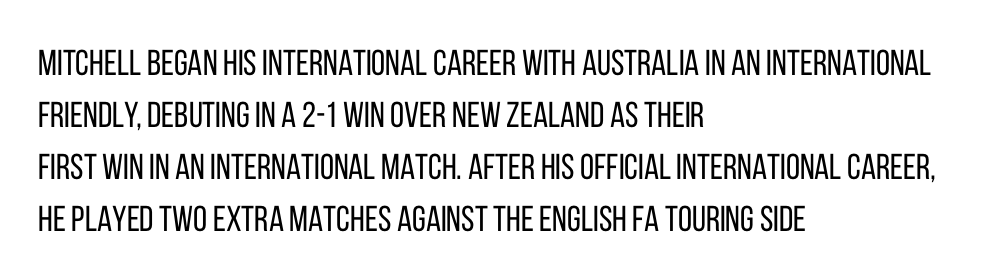
{"serif": "no", "italic": "no", "bold": "no", "weight": "regular", "width": "condensed", "stroke_contrast": "low", "x_height": "large", "monospaced": "no", "underline": "no", "align": "left", "line_spacing": "normal", "line_spacing_ratio": 1.44, "letter_spacing": "normal", "letter_spacing_em": 0.0, "glyph_px": 36}
